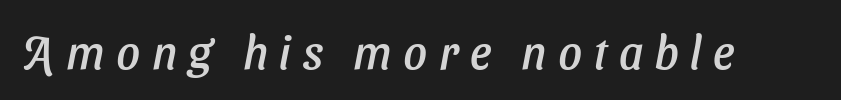
The axis of the letterforms is tilted away from vertical. What stands out about the letter spacing? Its width — letters are far apart. Think of a printed novel: that variable character pitch is what you see here. Plain, unruled lines of type.
